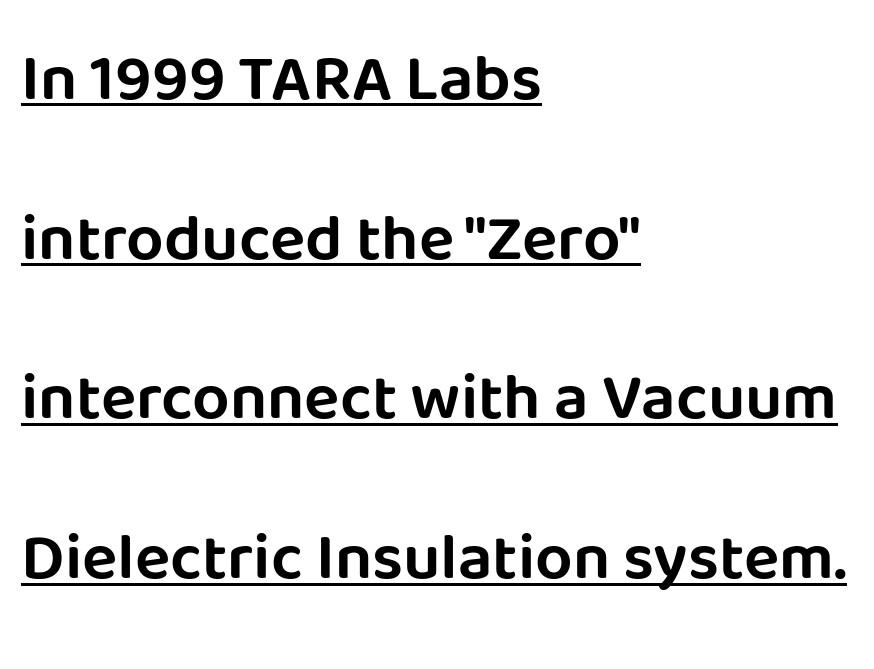
{"serif": "no", "italic": "no", "width": "normal", "stroke_contrast": "low", "x_height": "large", "monospaced": "no", "underline": "yes", "align": "left", "line_spacing": "loose", "line_spacing_ratio": 2.42, "letter_spacing": "normal", "letter_spacing_em": 0.0, "glyph_px": 66}
